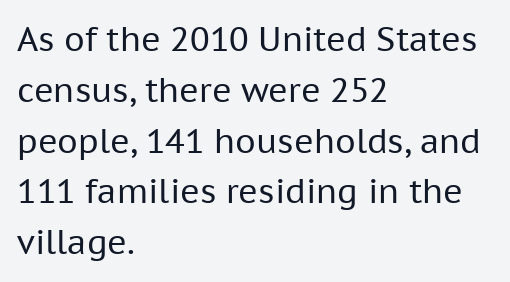
Q: Is the text bold? A: No.
Q: Is the text italic (slanted)? A: No, it is upright.
Q: Is the typeface a serif or a sans-serif typeface? A: Sans-serif.
Q: Is the text underlined? A: No.
Q: How is the paragraph aligned? A: Left-aligned.
Q: Is the spacing between letters normal or unusually wide? A: Normal.
Q: Is the spacing between lines tight, normal or loose? A: Normal.
Q: Width (condensed, normal, or wide)? A: Normal.
Q: Stroke contrast? A: Low.
Q: x-height? A: Medium.
Q: Monospaced? A: No.
